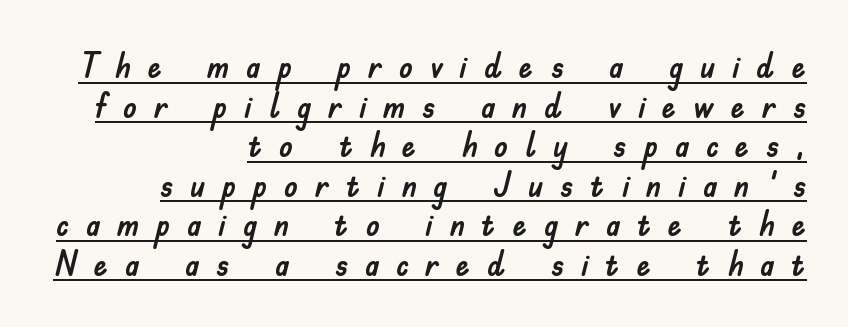
{"serif": "no", "width": "normal", "stroke_contrast": "low", "x_height": "small", "monospaced": "no", "underline": "yes", "align": "right", "line_spacing": "tight", "line_spacing_ratio": 1.13, "letter_spacing": "wide", "letter_spacing_em": 0.48, "glyph_px": 35}
